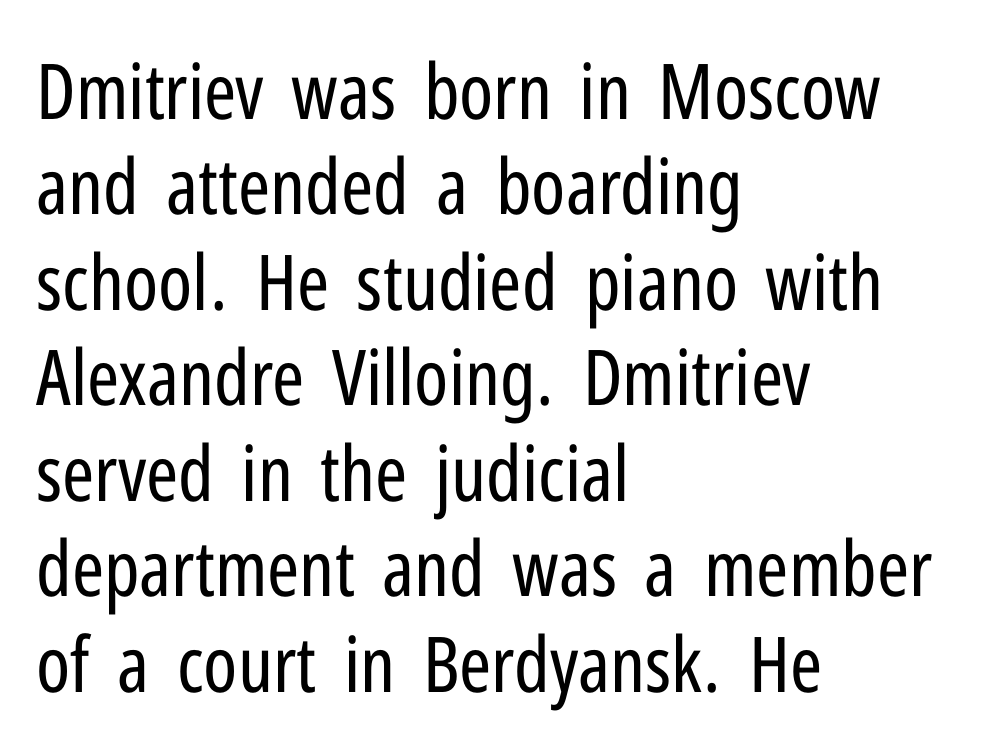
{"serif": "no", "italic": "no", "bold": "no", "weight": "regular", "width": "condensed", "stroke_contrast": "low", "x_height": "medium", "monospaced": "no", "underline": "no", "align": "left", "line_spacing_ratio": 1.24, "letter_spacing": "normal", "letter_spacing_em": 0.0, "glyph_px": 77}
